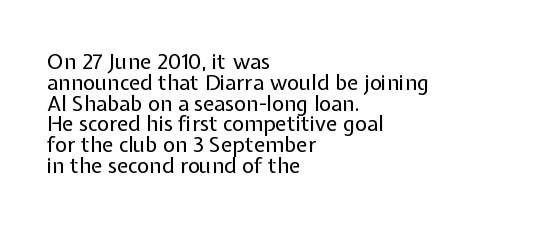
Words appear dense and cohesive because spacing is normal. This reads as an unemphasized weight, regular at the heaviest. These lines are set flush left with a ragged right edge. The words here are not underlined.
